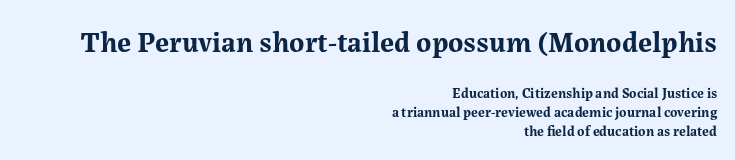
The image shows 29 px bold serif type, upright; set right-aligned, normal line spacing (1.37x), normal letter spacing, not underlined; the first (top) block is 2.07x larger; medium stroke contrast and a medium x-height.
